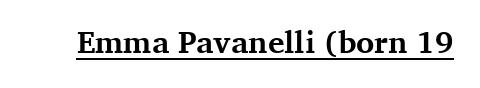
Summary of weight: heavy, a full bold. No extra tracking has been applied to these lines. The rendered words wear a rule along their underside. The type sits square on the baseline with zero lean. You can tell from the footed stems that serif type was used.
